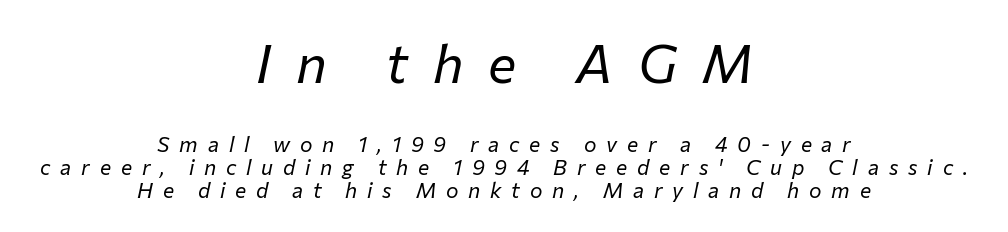
Q: Is the text bold? A: No.
Q: Is the text italic (slanted)? A: Yes, it leans right by about 12 degrees.
Q: Is the text underlined? A: No.
Q: How is the paragraph aligned? A: Centered.
Q: Is the spacing between letters normal or unusually wide? A: Unusually wide.
Q: Is the spacing between lines tight, normal or loose? A: Tight.
Q: Which block of text is set in a larger size, the first (top) or the second (bottom)? A: The first (top) one.
Q: Width (condensed, normal, or wide)? A: Normal.
Q: Stroke contrast? A: Low.
Q: x-height? A: Medium.
Q: Monospaced? A: No.
